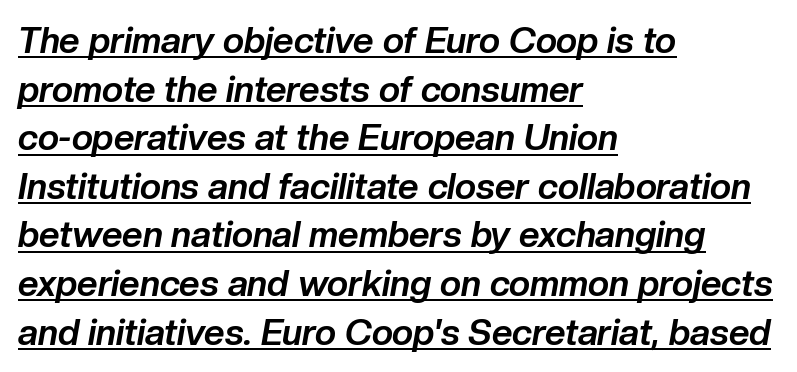
Q: Is the text bold? A: Yes.
Q: Is the text italic (slanted)? A: Yes, it leans right by about 10 degrees.
Q: Is the text underlined? A: Yes.
Q: How is the paragraph aligned? A: Left-aligned.
Q: Is the spacing between letters normal or unusually wide? A: Normal.
Q: Is the spacing between lines tight, normal or loose? A: Normal.
Q: Width (condensed, normal, or wide)? A: Normal.
Q: Stroke contrast? A: Low.
Q: x-height? A: Medium.
Q: Monospaced? A: No.
